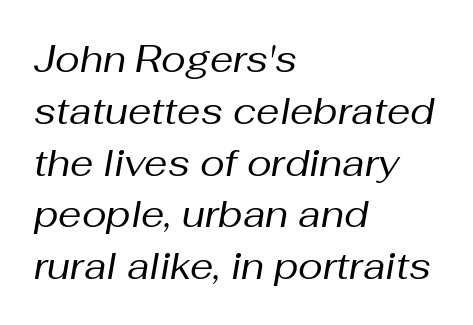
{"italic": "yes", "lean": "right", "slant_degrees": 10, "bold": "no", "weight": "regular", "width": "normal", "stroke_contrast": "medium", "x_height": "medium", "monospaced": "no", "underline": "no", "align": "left", "line_spacing": "normal", "line_spacing_ratio": 1.4, "letter_spacing": "normal", "letter_spacing_em": 0.0, "glyph_px": 37}
